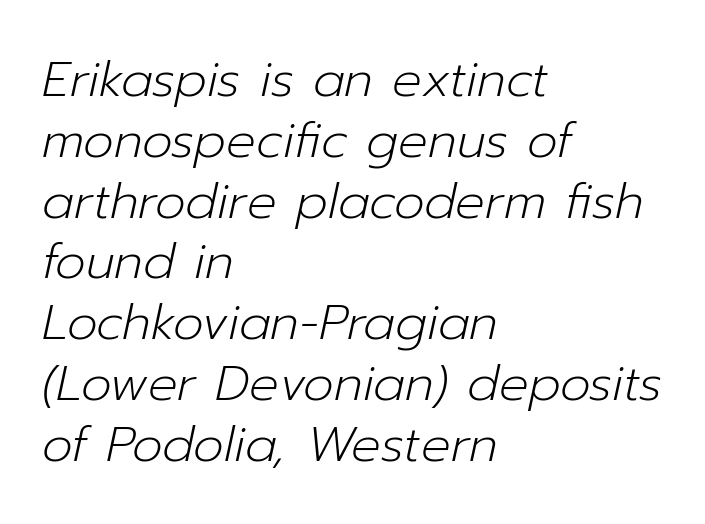
The image shows 49 px light type, italic (leaning right); set left-aligned, line spacing 1.24x, normal letter spacing, not underlined; low stroke contrast and a medium x-height.
